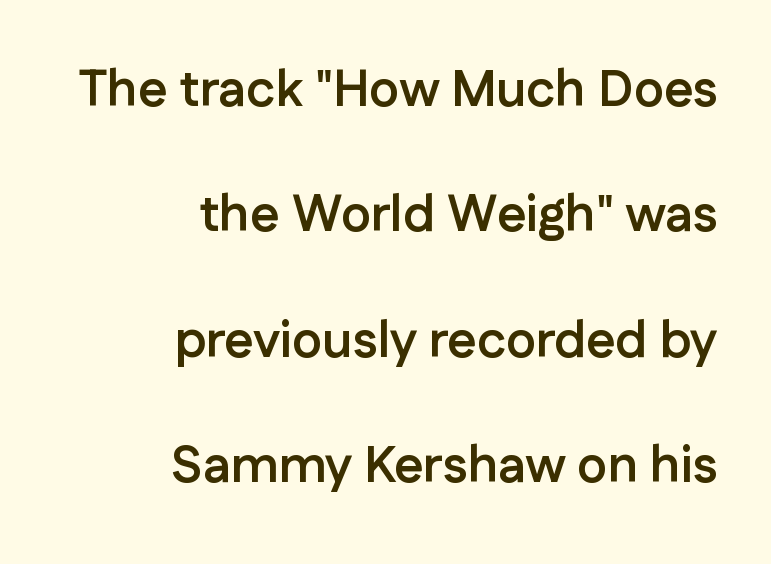
Line endings align vertically; line beginnings do not. The space directly below the letters is spotless. A typesetter would call this proportional, since set widths differ per character. The space between consecutive lines is lavish. The type sits square on the baseline with zero lean. Nobody touched the tracking dial on this one.
